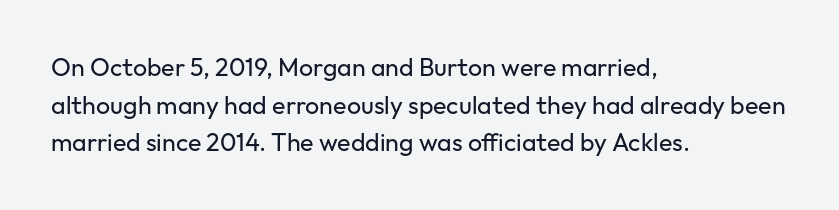
The image shows 25 px text type, upright; set left-aligned, normal line spacing (1.51x), normal letter spacing, not underlined.
